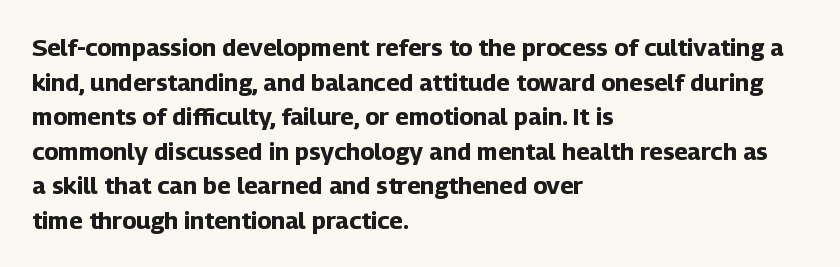
The image shows 24 px bold type, upright; set left-aligned, normal line spacing (1.44x), normal letter spacing, not underlined.
